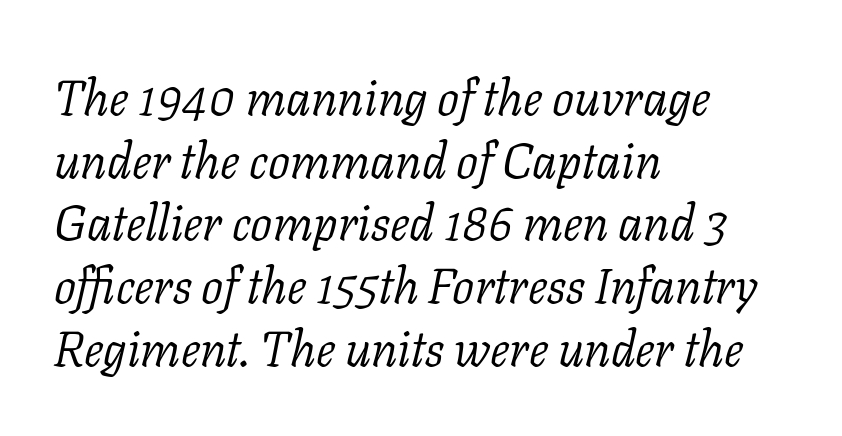
Q: Is the text bold? A: No.
Q: Is the text italic (slanted)? A: Yes, it leans right by about 11 degrees.
Q: Is the typeface a serif or a sans-serif typeface? A: Serif.
Q: Is the text underlined? A: No.
Q: How is the paragraph aligned? A: Left-aligned.
Q: Is the spacing between letters normal or unusually wide? A: Normal.
Q: Is the spacing between lines tight, normal or loose? A: Normal.
Q: Width (condensed, normal, or wide)? A: Normal.
Q: Stroke contrast? A: Low.
Q: x-height? A: Medium.
Q: Monospaced? A: No.
